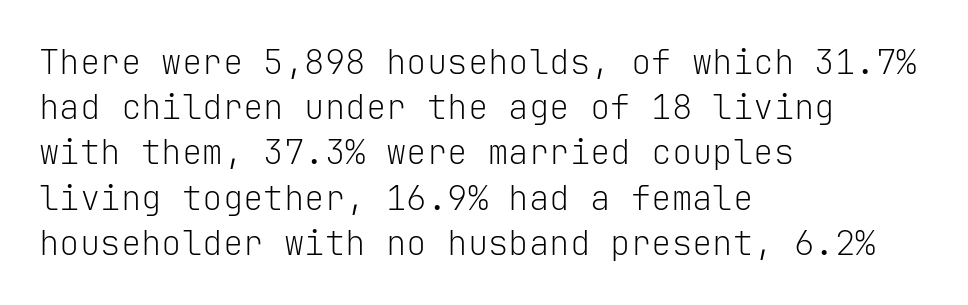
{"serif": "no", "italic": "no", "bold": "no", "weight": "light", "width": "normal", "stroke_contrast": "low", "x_height": "medium", "monospaced": "yes", "underline": "no", "align": "left", "line_spacing": "normal", "line_spacing_ratio": 1.33, "letter_spacing": "normal", "letter_spacing_em": 0.0, "glyph_px": 34}
